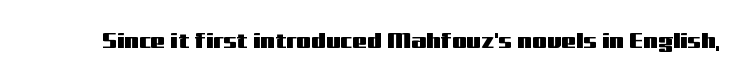
Every character sits straight up, as roman type does. The string is rendered with underlining switched off. Students, note that the glyphs here touch the page at normal intervals.
